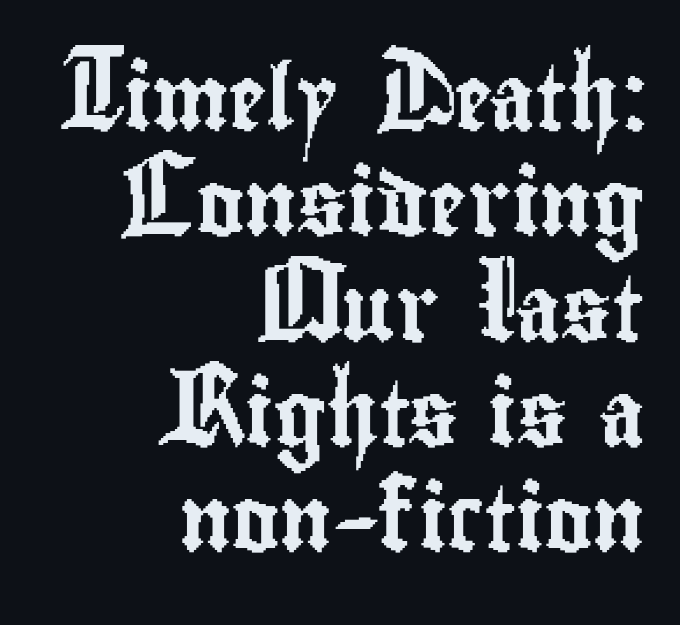
Q: Is the text italic (slanted)? A: No, it is upright.
Q: Is the typeface a serif or a sans-serif typeface? A: Sans-serif.
Q: Is the text underlined? A: No.
Q: How is the paragraph aligned? A: Right-aligned.
Q: Is the spacing between letters normal or unusually wide? A: Normal.
Q: Is the spacing between lines tight, normal or loose? A: Normal.
Q: Width (condensed, normal, or wide)? A: Condensed.
Q: Stroke contrast? A: Low.
Q: x-height? A: Small.
Q: Monospaced? A: No.
